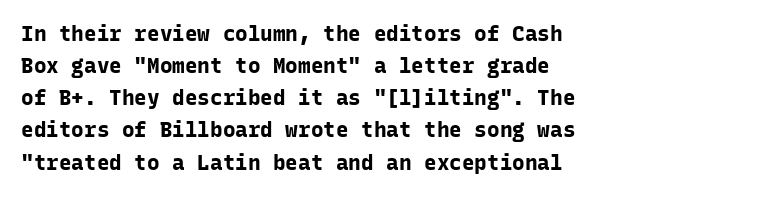
The image shows 21 px bold type, upright; set left-aligned, normal line spacing (1.53x), normal letter spacing, not underlined.
